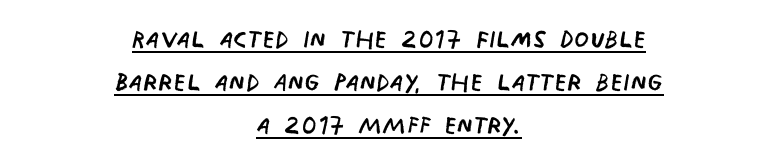
Q: Is the text bold? A: No.
Q: Is the typeface a serif or a sans-serif typeface? A: Sans-serif.
Q: Is the text underlined? A: Yes.
Q: How is the paragraph aligned? A: Centered.
Q: Is the spacing between letters normal or unusually wide? A: Normal.
Q: Is the spacing between lines tight, normal or loose? A: Normal.
Q: Width (condensed, normal, or wide)? A: Condensed.
Q: Stroke contrast? A: Low.
Q: x-height? A: Large.
Q: Monospaced? A: No.
